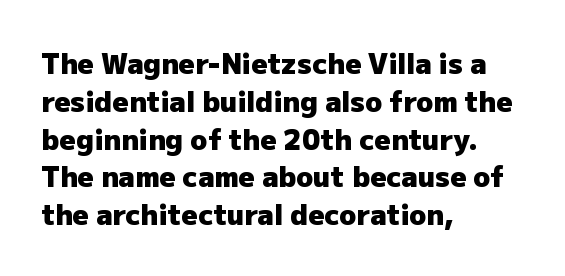
Q: Is the text bold? A: Yes.
Q: Is the text italic (slanted)? A: No, it is upright.
Q: Is the typeface a serif or a sans-serif typeface? A: Sans-serif.
Q: Is the text underlined? A: No.
Q: How is the paragraph aligned? A: Left-aligned.
Q: Is the spacing between letters normal or unusually wide? A: Normal.
Q: Is the spacing between lines tight, normal or loose? A: Normal.
Q: Width (condensed, normal, or wide)? A: Normal.
Q: Stroke contrast? A: Low.
Q: x-height? A: Medium.
Q: Monospaced? A: No.
